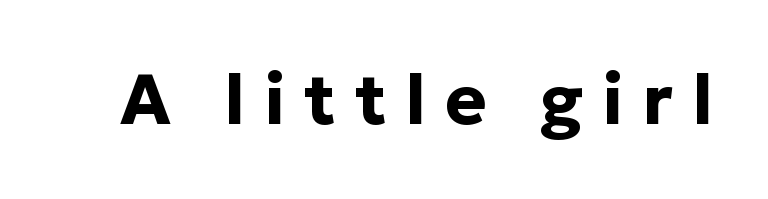
Q: Is the text bold? A: Yes.
Q: Is the text italic (slanted)? A: No, it is upright.
Q: Is the typeface a serif or a sans-serif typeface? A: Sans-serif.
Q: Is the text underlined? A: No.
Q: Is the spacing between letters normal or unusually wide? A: Unusually wide.
Q: Width (condensed, normal, or wide)? A: Normal.
Q: Stroke contrast? A: Low.
Q: x-height? A: Medium.
Q: Monospaced? A: No.
